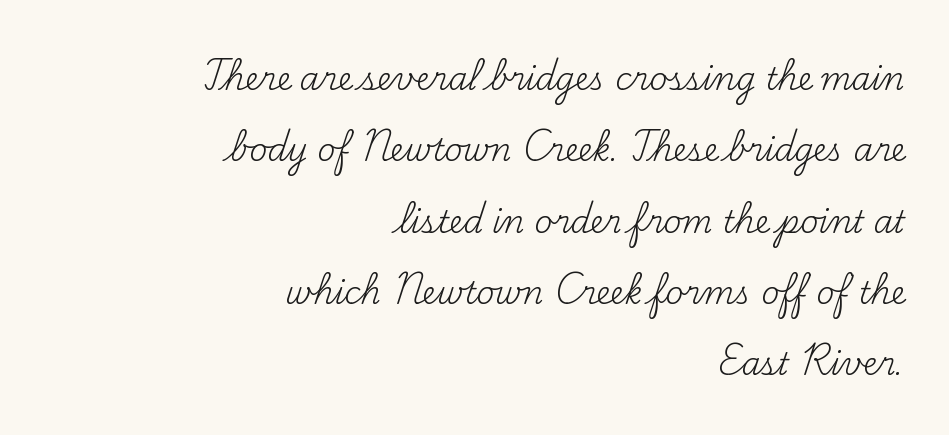
The image shows 31 px regular-weight serif type; set right-aligned, loose line spacing (2.3x), normal letter spacing, not underlined; medium stroke contrast and a small x-height.
